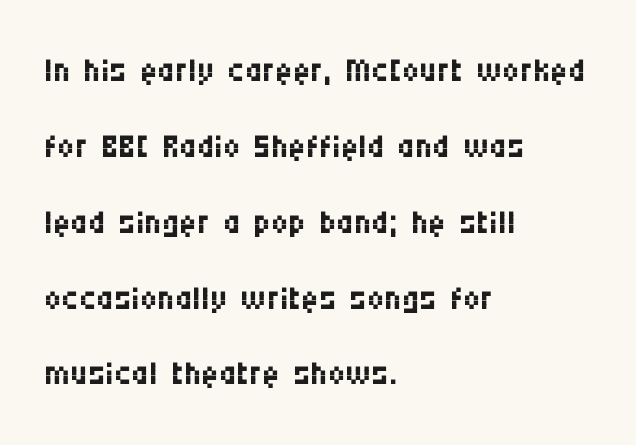
The image shows 48 px regular-weight, condensed sans-serif type, upright; set left-aligned, normal line spacing (1.58x), normal letter spacing, not underlined; medium stroke contrast and a large x-height.
